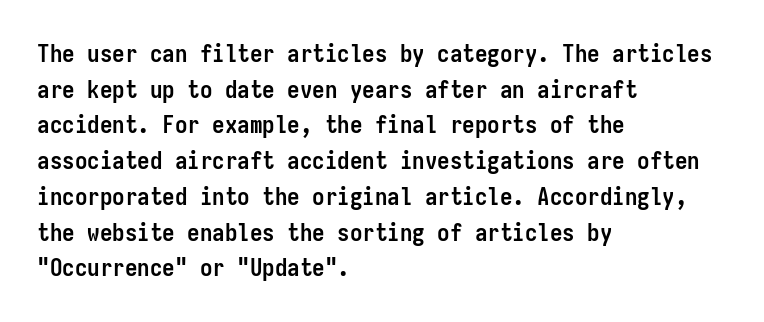
This rendering leaves character spacing at its baseline value. Any mark beneath the type? The region is blank. This is roman type, the default non-slanted kind. Pretty heavy lettering here — definitely bold. Notice how descenders clear the ascenders below comfortably — that's standard leading. All the whitespace from short lines collects on the right.
